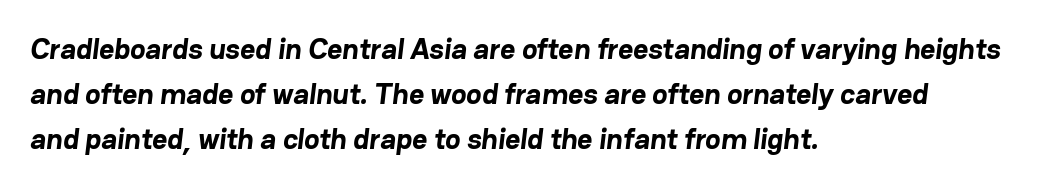
{"serif": "no", "bold": "yes", "weight": "bold", "width": "normal", "stroke_contrast": "low", "x_height": "medium", "monospaced": "no", "underline": "no", "align": "left", "line_spacing": "normal", "line_spacing_ratio": 1.56, "letter_spacing": "normal", "letter_spacing_em": 0.0, "glyph_px": 29}
